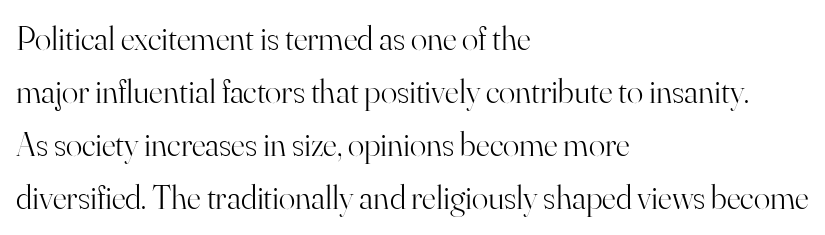
The image shows 34 px light serif type, upright; set left-aligned, normal line spacing (1.56x), normal letter spacing, not underlined; high stroke contrast and a small x-height.
